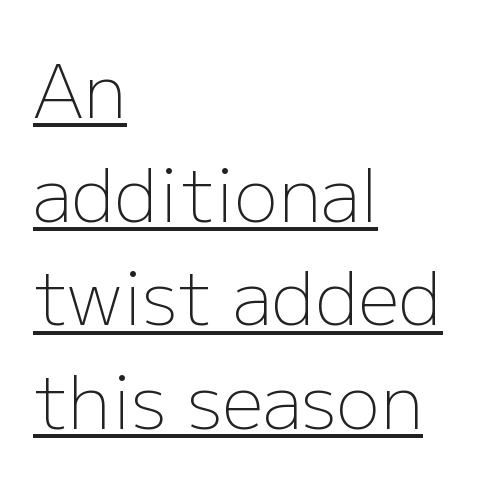
You could not count columns in this text — the font is proportionally spaced. What decoration does the sample have? An underline. The passage shown has conventional tracking throughout. Stem width sits at or under what a default text font uses. Posture: upright roman.
